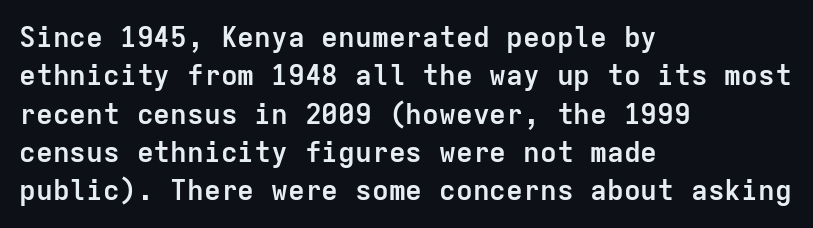
Is there any slant? The stems are plumb. The passage shown is typed in a monospace face where columns stay perfectly aligned. Each line starts at the same left margin while the right side varies. The specimen omits any rule beneath the text block's lines.
